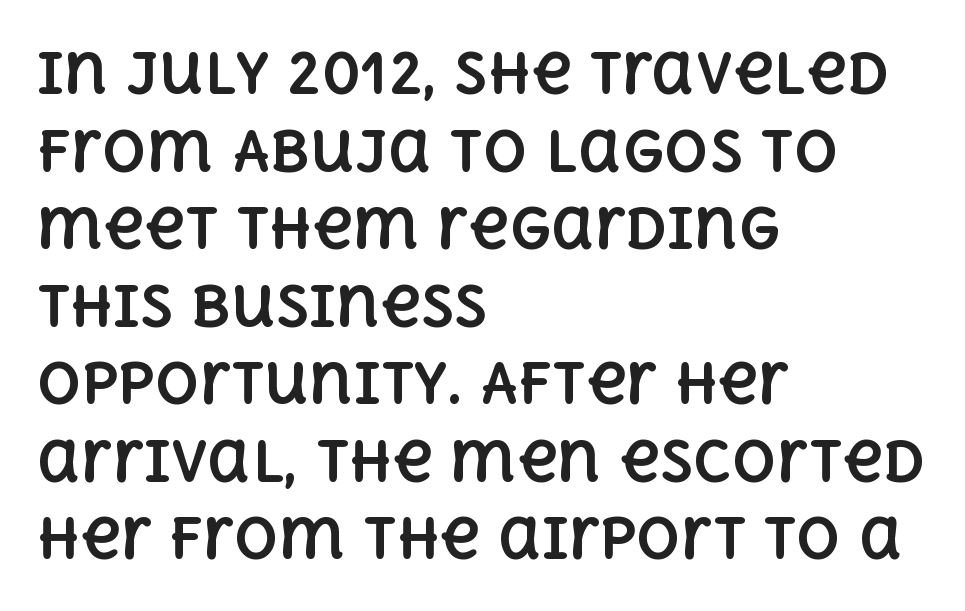
The image shows 55 px bold type, upright; set left-aligned, normal line spacing (1.41x), normal letter spacing, not underlined; a large x-height.
